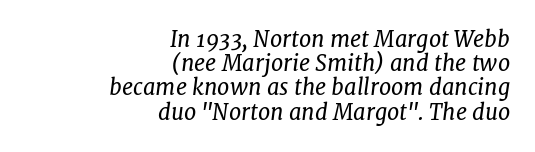
{"italic": "yes", "lean": "right", "slant_degrees": 7, "bold": "no", "underline": "no", "align": "right", "line_spacing": "tight", "line_spacing_ratio": 1.1, "letter_spacing": "normal", "letter_spacing_em": 0.0, "glyph_px": 22}
